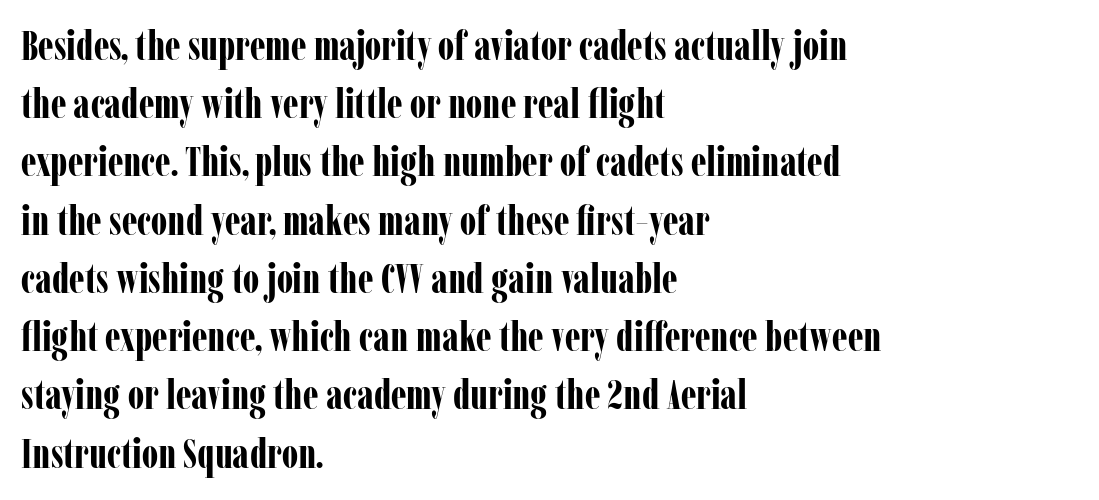
The typeface chosen for these lines features serifs. The horizontal fit of the characters is conventional and even. The rendering uses natural spacing where letterforms have individual widths. Anything drawn beneath the words? Only blank space. One glance says typical: line gaps are just what's usual. These lines carry a lot of weight — the face is fully bold.
